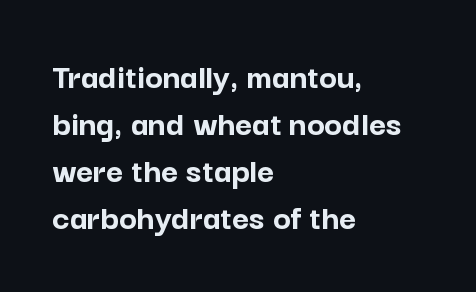
Q: Is the text bold? A: Yes.
Q: Is the text italic (slanted)? A: No, it is upright.
Q: Is the typeface a serif or a sans-serif typeface? A: Sans-serif.
Q: Is the text underlined? A: No.
Q: How is the paragraph aligned? A: Left-aligned.
Q: Is the spacing between letters normal or unusually wide? A: Normal.
Q: Is the spacing between lines tight, normal or loose? A: Normal.
Q: Width (condensed, normal, or wide)? A: Normal.
Q: Stroke contrast? A: Low.
Q: x-height? A: Medium.
Q: Monospaced? A: No.
